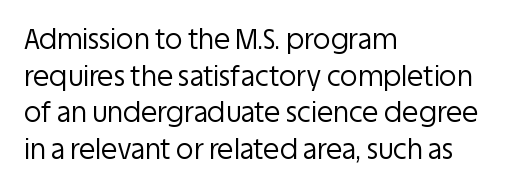
Q: Is the text bold? A: No.
Q: Is the text italic (slanted)? A: No, it is upright.
Q: Is the text underlined? A: No.
Q: How is the paragraph aligned? A: Left-aligned.
Q: Is the spacing between letters normal or unusually wide? A: Normal.
Q: Is the spacing between lines tight, normal or loose? A: Normal.
